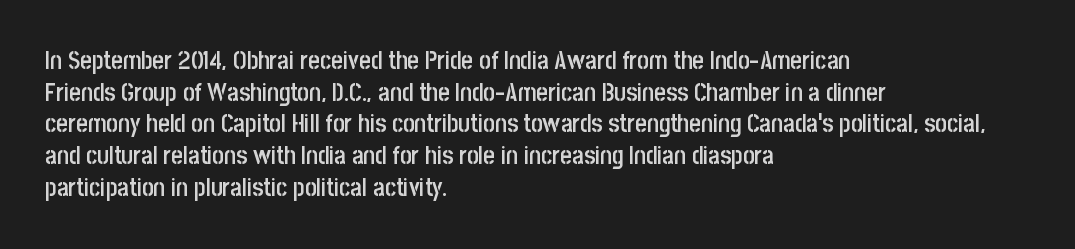
The image shows 25 px text type, upright; set left-aligned, normal line spacing (1.27x), normal letter spacing, not underlined.
